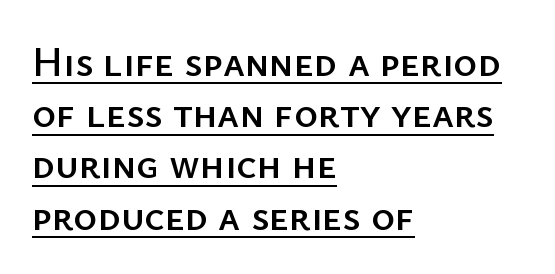
{"serif": "no", "italic": "no", "width": "normal", "stroke_contrast": "low", "x_height": "medium", "monospaced": "no", "underline": "yes", "align": "left", "line_spacing": "normal", "line_spacing_ratio": 1.25, "letter_spacing": "normal", "letter_spacing_em": 0.0, "glyph_px": 41}
